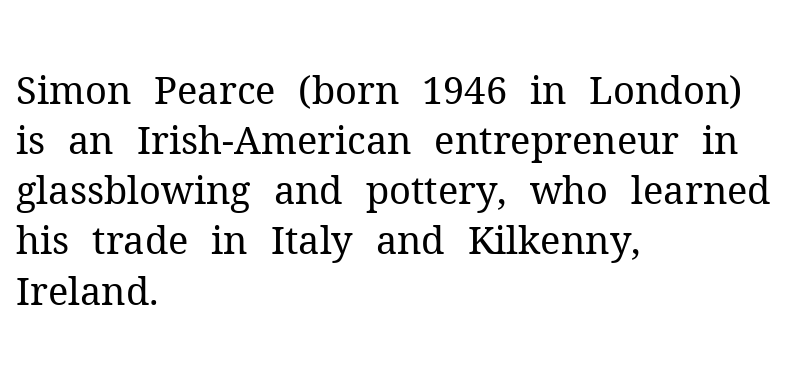
The typeface chosen for these lines features serifs. The designer left line spacing at the default. You could not count columns in this text — the font is proportionally spaced. The characters are drawn with everyday or finer stroke widths.
